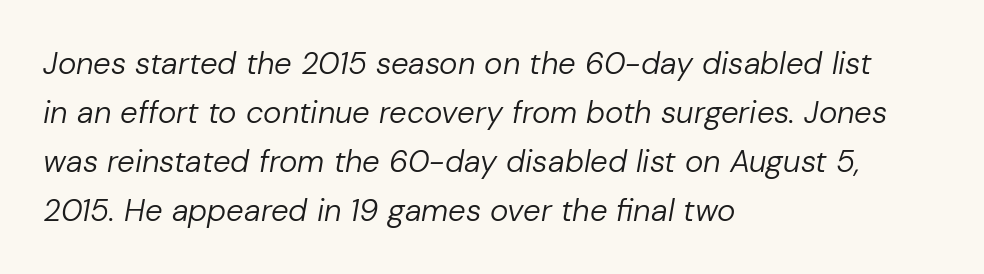
Q: Is the text bold? A: No.
Q: Is the text italic (slanted)? A: Yes, it leans right by about 10 degrees.
Q: Is the text underlined? A: No.
Q: How is the paragraph aligned? A: Left-aligned.
Q: Is the spacing between letters normal or unusually wide? A: Normal.
Q: Is the spacing between lines tight, normal or loose? A: Normal.
Q: Width (condensed, normal, or wide)? A: Normal.
Q: Stroke contrast? A: Low.
Q: x-height? A: Medium.
Q: Monospaced? A: No.
